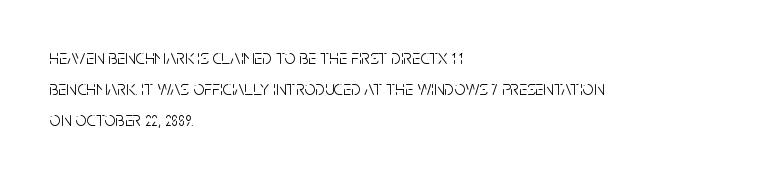
{"italic": "no", "bold": "no", "underline": "no", "align": "left", "line_spacing": "normal", "line_spacing_ratio": 1.55, "letter_spacing": "normal", "letter_spacing_em": 0.0, "glyph_px": 20}
